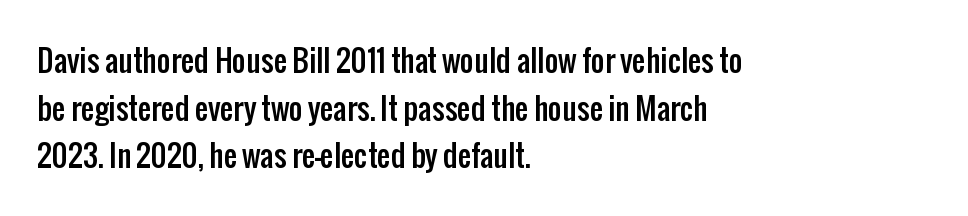
The image shows 30 px condensed sans-serif type, upright; set left-aligned, normal line spacing (1.59x), normal letter spacing, not underlined; low stroke contrast and a medium x-height.
